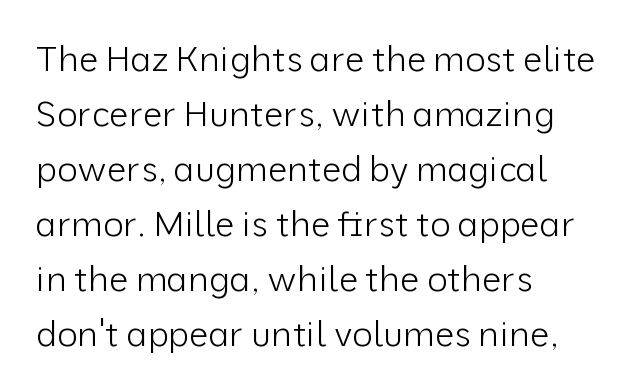
Q: Is the text bold? A: No.
Q: Is the text italic (slanted)? A: No, it is upright.
Q: Is the typeface a serif or a sans-serif typeface? A: Sans-serif.
Q: Is the text underlined? A: No.
Q: How is the paragraph aligned? A: Left-aligned.
Q: Is the spacing between letters normal or unusually wide? A: Normal.
Q: Is the spacing between lines tight, normal or loose? A: Normal.
Q: Width (condensed, normal, or wide)? A: Normal.
Q: Stroke contrast? A: Low.
Q: x-height? A: Medium.
Q: Monospaced? A: No.
